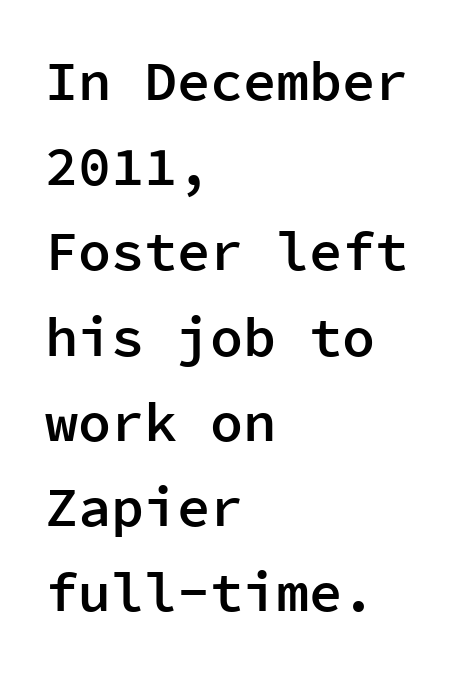
The image shows 55 px semibold sans-serif type, upright, monospaced; set left-aligned, normal line spacing (1.55x), normal letter spacing, not underlined; low stroke contrast and a medium x-height.
